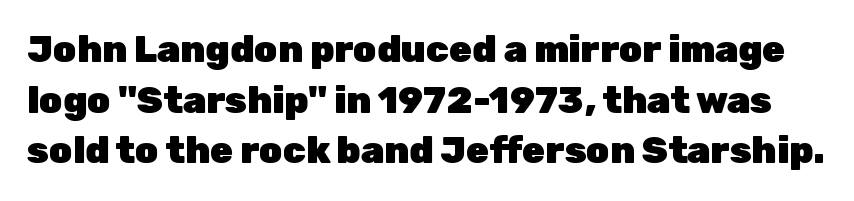
The image shows 37 px heavy sans-serif type, upright; set normal line spacing (1.37x), normal letter spacing, not underlined; low stroke contrast and a medium x-height.
